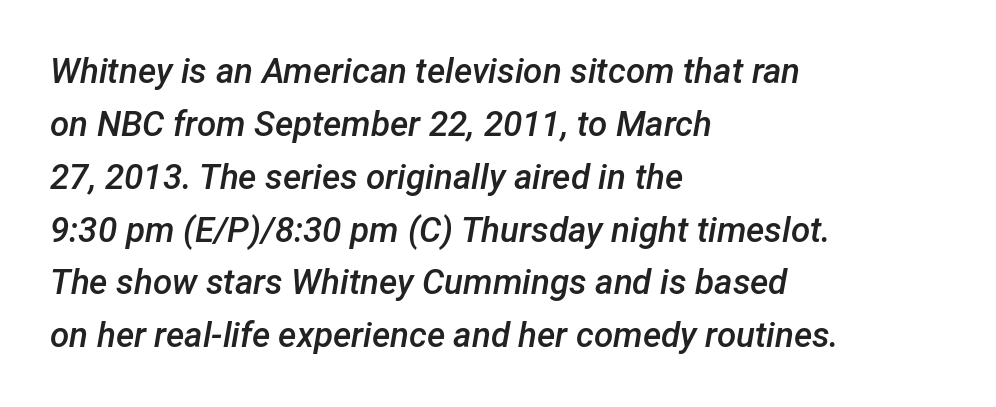
The image shows 35 px semibold type, italic (leaning right); set left-aligned, normal line spacing (1.51x), normal letter spacing, not underlined; low stroke contrast and a medium x-height.
